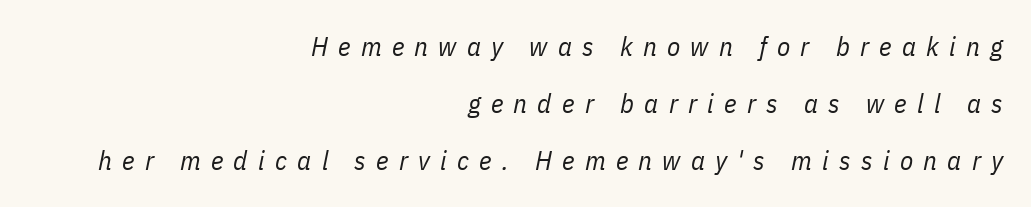
{"italic": "yes", "lean": "right", "slant_degrees": 11, "bold": "no", "underline": "no", "align": "right", "line_spacing": "loose", "line_spacing_ratio": 2.12, "letter_spacing": "wide", "letter_spacing_em": 0.38, "glyph_px": 27}
